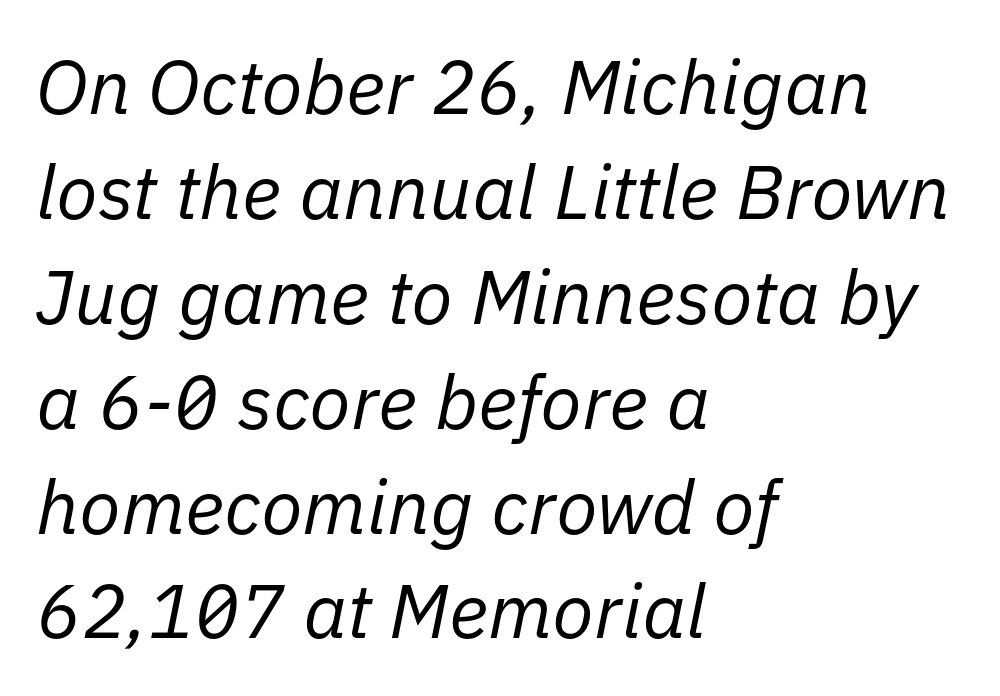
Q: Is the text bold? A: No.
Q: Is the text italic (slanted)? A: Yes, it leans right by about 11 degrees.
Q: Is the text underlined? A: No.
Q: How is the paragraph aligned? A: Left-aligned.
Q: Is the spacing between letters normal or unusually wide? A: Normal.
Q: Is the spacing between lines tight, normal or loose? A: Normal.
Q: Width (condensed, normal, or wide)? A: Normal.
Q: Stroke contrast? A: Low.
Q: x-height? A: Medium.
Q: Monospaced? A: No.
